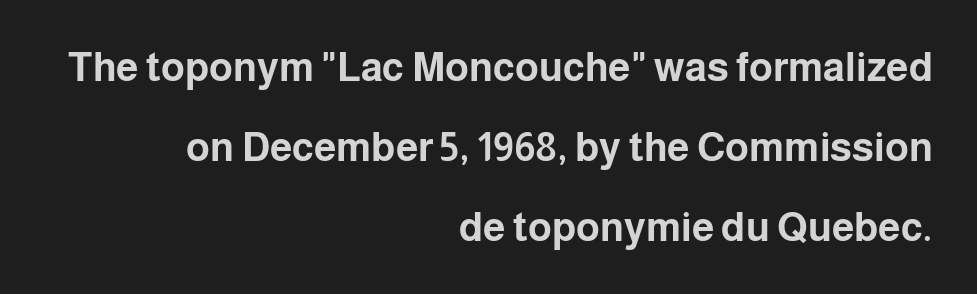
A roman cut, with each character standing at attention. These lines stand farther apart than default settings would place them. Glance below the letters and you will spot only blank space. Font category for this specimen: sans-serif. This is heavy type, rendered in bold. Students, note that the glyphs here touch the page at normal intervals.
